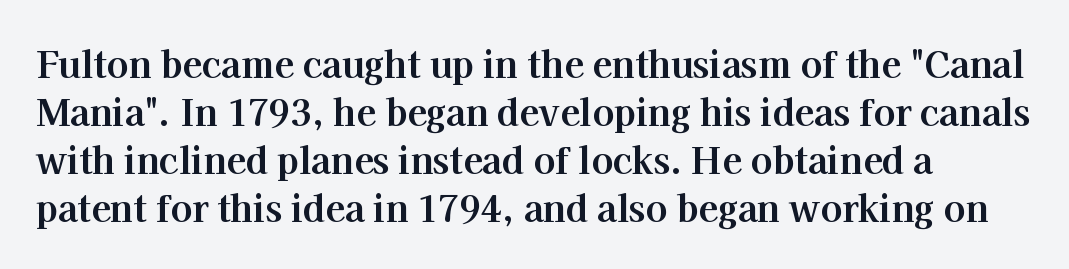
{"serif": "yes", "italic": "no", "bold": "yes", "weight": "bold", "width": "normal", "stroke_contrast": "high", "x_height": "medium", "monospaced": "no", "underline": "no", "align": "left", "line_spacing": "normal", "line_spacing_ratio": 1.33, "letter_spacing": "normal", "letter_spacing_em": 0.0, "glyph_px": 36}
